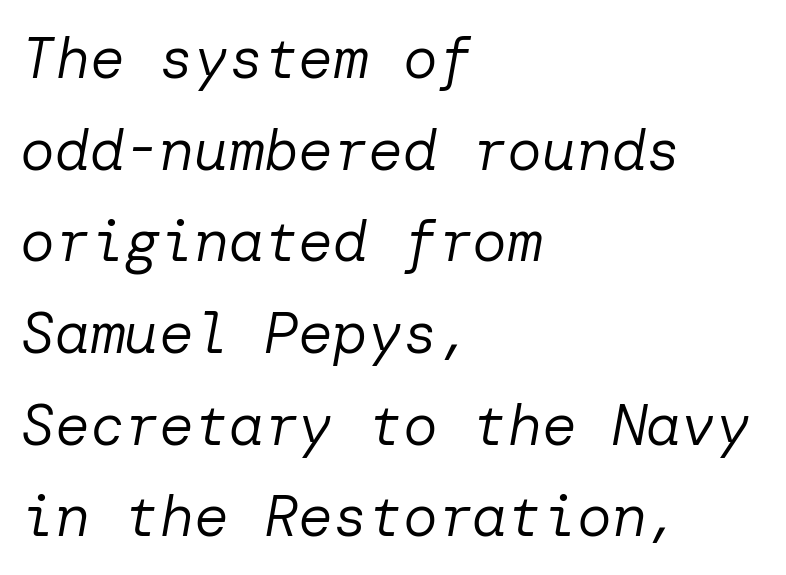
The text carries the slant typical of an italic or oblique font. Honestly, the letter spacing is just normal — you wouldn't notice it. The paragraph has a hard left edge and a soft right edge. Each stroke keeps to a modest, everyday thickness or less.
